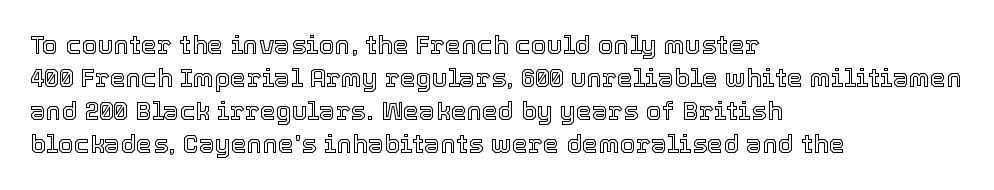
{"italic": "no", "underline": "no", "align": "left", "line_spacing": "normal", "line_spacing_ratio": 1.27, "letter_spacing": "normal", "letter_spacing_em": 0.0, "glyph_px": 26}
